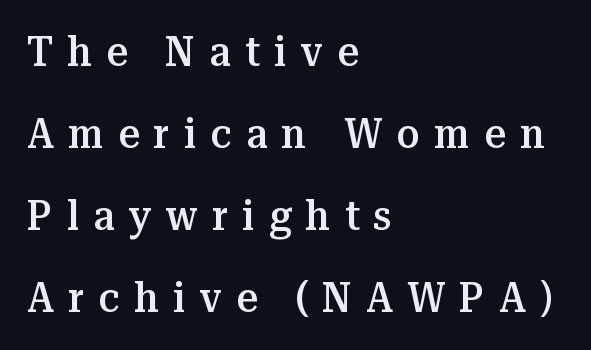
{"serif": "yes", "italic": "no", "bold": "semi", "weight": "semibold", "width": "normal", "stroke_contrast": "medium", "x_height": "medium", "monospaced": "no", "underline": "no", "align": "left", "line_spacing": "loose", "line_spacing_ratio": 1.95, "letter_spacing": "wide", "letter_spacing_em": 0.34, "glyph_px": 42}
